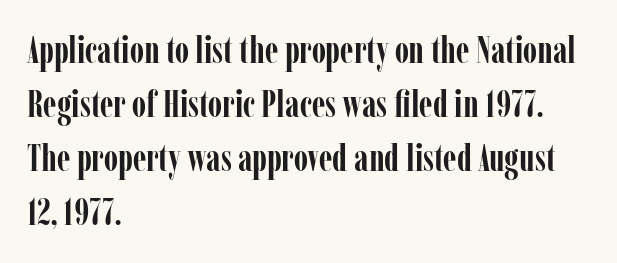
The typography opts for an upright posture over an oblique one. A dark, heavy texture on the line: the type is bold. If you drew a ruler down the left edge, every line would touch it. Does the type have serifs? Yes, each stem ends in a small foot.
